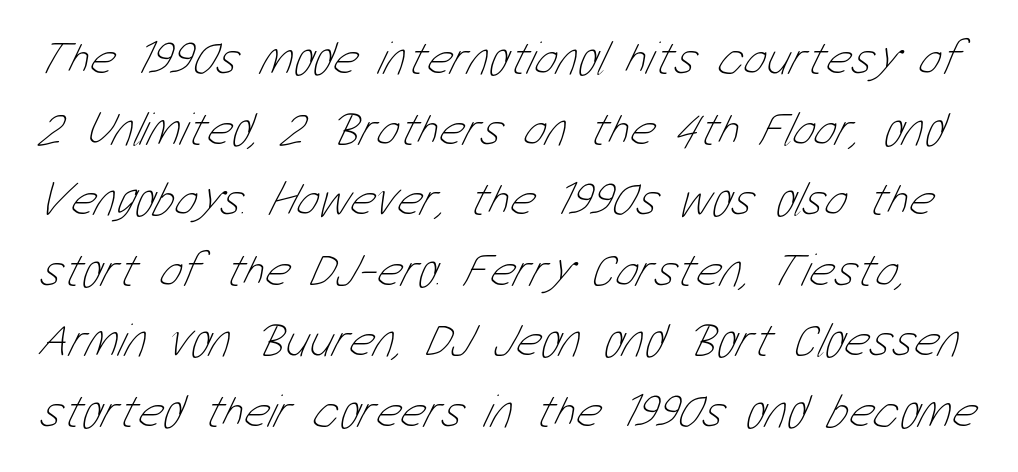
The image shows 48 px thin, condensed type; set normal line spacing (1.47x), normal letter spacing, not underlined; low stroke contrast and a medium x-height.
